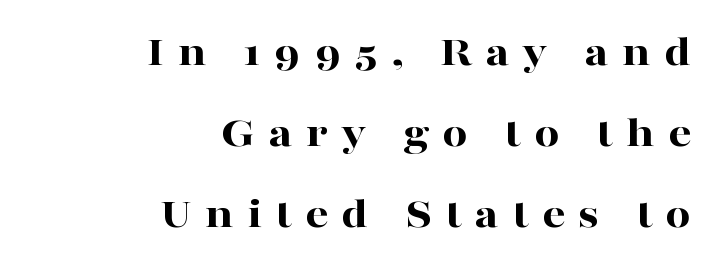
Q: Is the text bold? A: Yes.
Q: Is the text italic (slanted)? A: No, it is upright.
Q: Is the typeface a serif or a sans-serif typeface? A: Serif.
Q: Is the text underlined? A: No.
Q: How is the paragraph aligned? A: Right-aligned.
Q: Is the spacing between letters normal or unusually wide? A: Unusually wide.
Q: Width (condensed, normal, or wide)? A: Wide.
Q: Stroke contrast? A: High.
Q: x-height? A: Medium.
Q: Monospaced? A: No.
